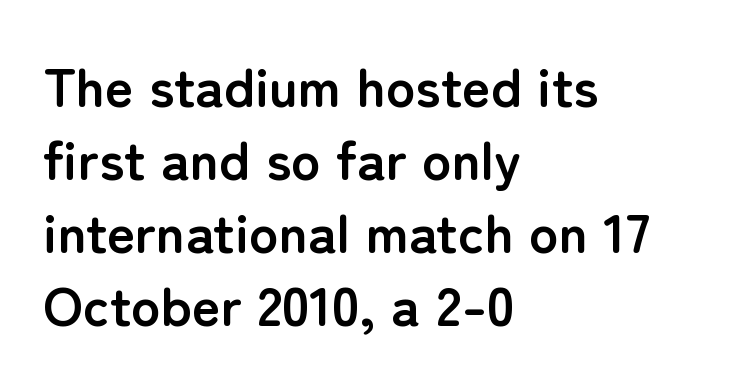
The image shows 55 px semibold sans-serif type, upright; set left-aligned, normal line spacing (1.33x), normal letter spacing, not underlined; low stroke contrast and a medium x-height.
